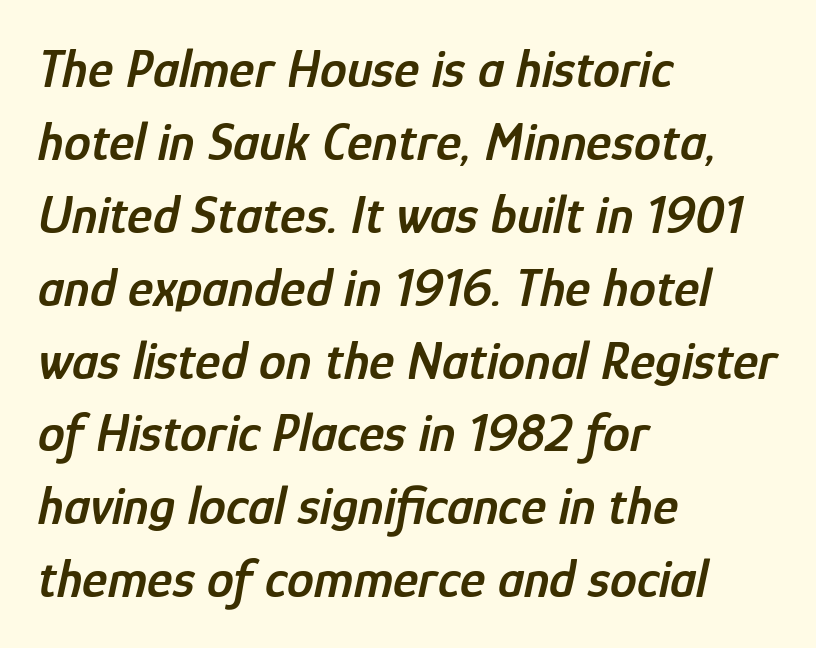
The image shows 54 px semibold, condensed type, italic (leaning right); set left-aligned, normal line spacing (1.35x), normal letter spacing, not underlined; low stroke contrast and a medium x-height.
